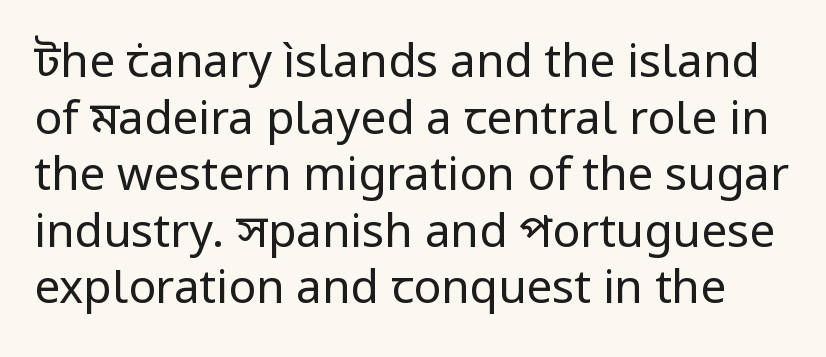
Q: Is the text bold? A: No.
Q: Is the text italic (slanted)? A: No, it is upright.
Q: Is the typeface a serif or a sans-serif typeface? A: Sans-serif.
Q: Is the text underlined? A: No.
Q: Is the spacing between letters normal or unusually wide? A: Normal.
Q: Width (condensed, normal, or wide)? A: Normal.
Q: Stroke contrast? A: Low.
Q: x-height? A: Medium.
Q: Monospaced? A: No.
